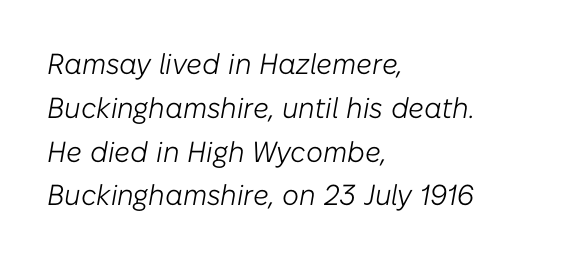
{"italic": "yes", "lean": "right", "slant_degrees": 10, "bold": "no", "weight": "light", "width": "normal", "stroke_contrast": "low", "x_height": "medium", "monospaced": "no", "underline": "no", "align": "left", "line_spacing": "normal", "line_spacing_ratio": 1.51, "letter_spacing": "normal", "letter_spacing_em": 0.0, "glyph_px": 29}
